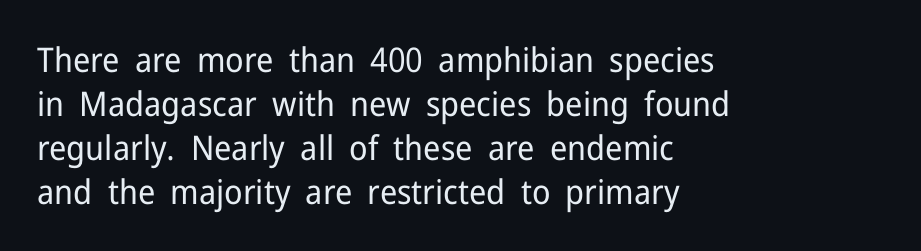
This rendering employs a face without finishing strokes, i.e., a sans-serif. Characters remain perfectly vertical along every line. Notice how the passage keeps a crisp vertical edge on the left only. Varying glyph widths throughout — classic text-font behaviour.
